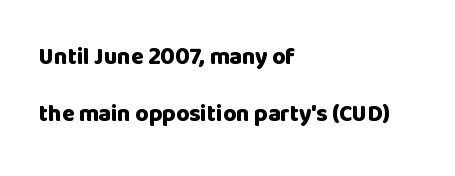
{"italic": "no", "bold": "yes", "underline": "no", "align": "left", "line_spacing": "loose", "line_spacing_ratio": 2.47, "letter_spacing": "normal", "letter_spacing_em": 0.0, "glyph_px": 23}
